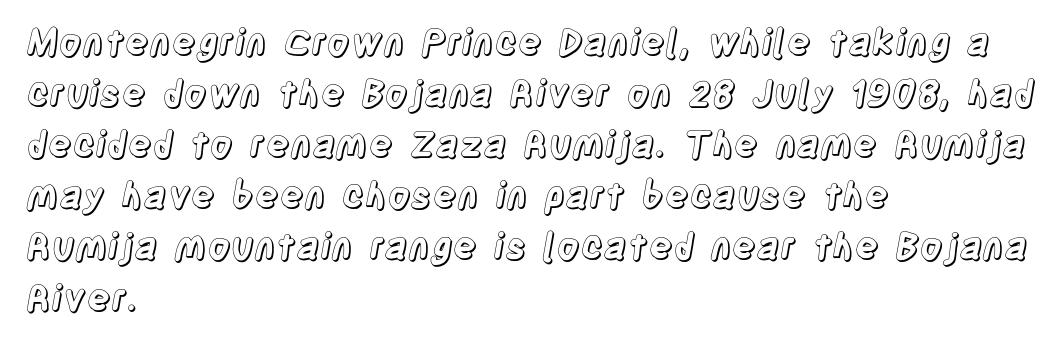
{"width": "condensed", "x_height": "large", "monospaced": "no", "underline": "no", "align": "left", "line_spacing": "normal", "line_spacing_ratio": 1.42, "letter_spacing": "normal", "letter_spacing_em": 0.0, "glyph_px": 36}
